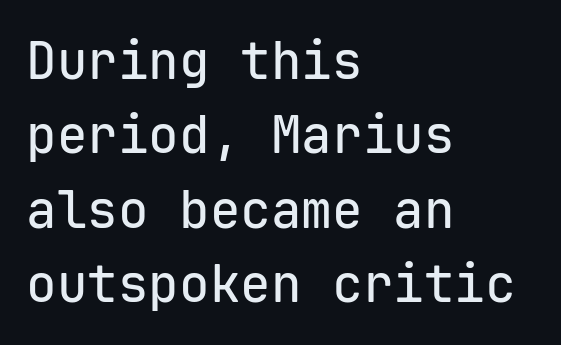
Look at the bottom of the vertical strokes: they stop flat, with no serifs. Honestly, the letter spacing is just normal — you wouldn't notice it. Is this a fixed-width face? Yes — each glyph sits in an identical cell. This is the regular roman posture of the typeface. Line spacing here is normal. The passage shown is not underscored anywhere.
